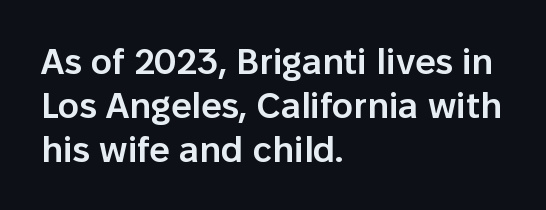
Q: Is the text bold? A: Semi-bold.
Q: Is the text italic (slanted)? A: No, it is upright.
Q: Is the typeface a serif or a sans-serif typeface? A: Sans-serif.
Q: Is the text underlined? A: No.
Q: How is the paragraph aligned? A: Left-aligned.
Q: Is the spacing between letters normal or unusually wide? A: Normal.
Q: Width (condensed, normal, or wide)? A: Normal.
Q: Stroke contrast? A: Low.
Q: x-height? A: Medium.
Q: Monospaced? A: No.
